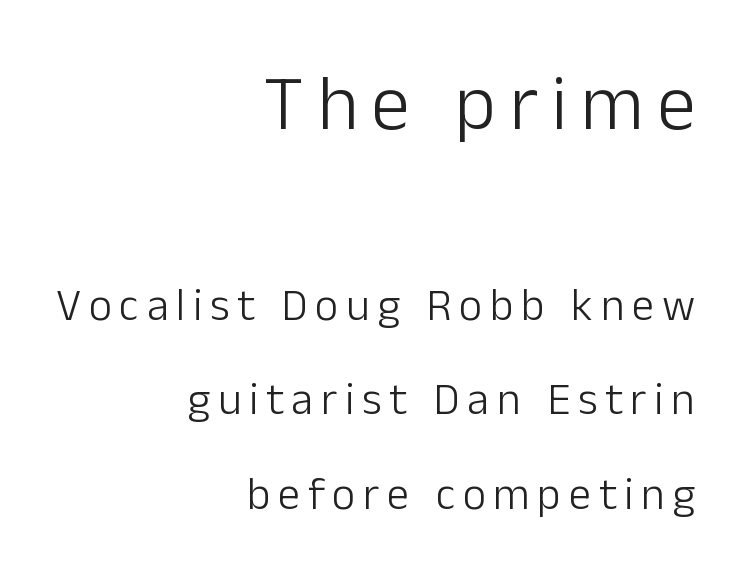
A roman cut, with each character standing at attention. Reading top to bottom, the characters get smaller at the block break. The specimen omits any rule beneath the text block's lines. A student would call this right alignment; a typographer would say flush right, rag left. Compared with a typical body face, this is equally light or lighter still. Unlike a traditional serif, this face leaves its strokes unadorned.
